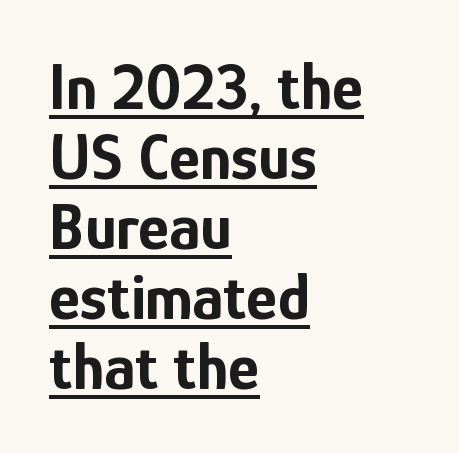
The image shows 66 px bold, condensed sans-serif type, upright; set left-aligned, tight line spacing (1.06x), normal letter spacing, underlined; low stroke contrast and a medium x-height.
